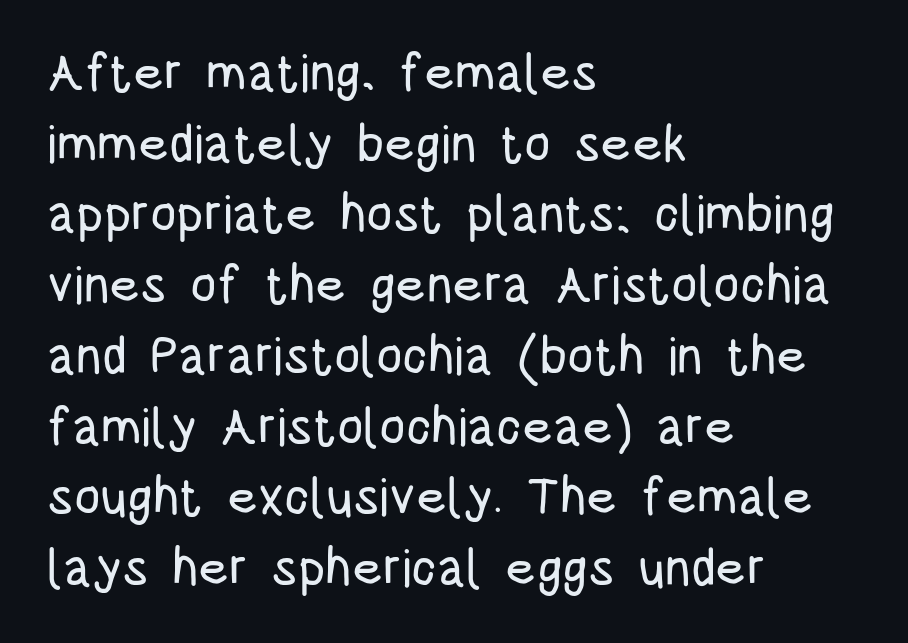
{"serif": "no", "italic": "no", "width": "condensed", "stroke_contrast": "low", "x_height": "large", "monospaced": "no", "underline": "no", "align": "left", "line_spacing": "normal", "line_spacing_ratio": 1.36, "letter_spacing": "normal", "letter_spacing_em": 0.0, "glyph_px": 52}
